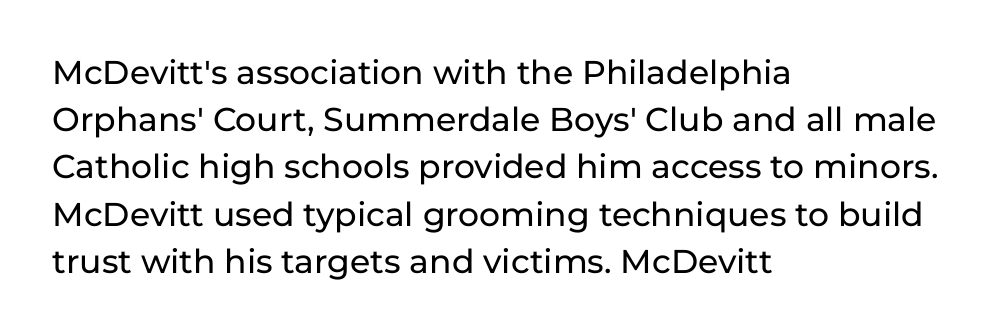
Q: Is the text italic (slanted)? A: No, it is upright.
Q: Is the typeface a serif or a sans-serif typeface? A: Sans-serif.
Q: Is the text underlined? A: No.
Q: How is the paragraph aligned? A: Left-aligned.
Q: Is the spacing between letters normal or unusually wide? A: Normal.
Q: Is the spacing between lines tight, normal or loose? A: Normal.
Q: Width (condensed, normal, or wide)? A: Normal.
Q: Stroke contrast? A: Low.
Q: x-height? A: Medium.
Q: Monospaced? A: No.
